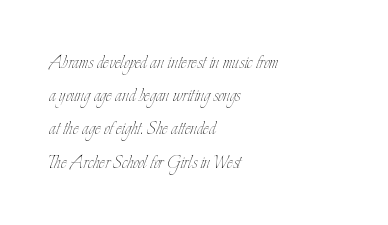
Q: Is the text bold? A: No.
Q: Is the text italic (slanted)? A: Yes.
Q: Is the text underlined? A: No.
Q: How is the paragraph aligned? A: Left-aligned.
Q: Is the spacing between letters normal or unusually wide? A: Normal.
Q: Is the spacing between lines tight, normal or loose? A: Normal.
